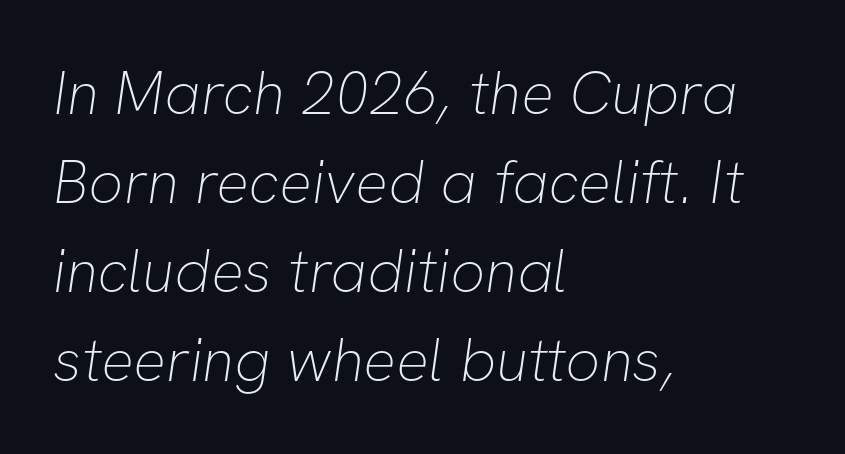
{"serif": "no", "bold": "no", "weight": "thin", "width": "normal", "stroke_contrast": "low", "x_height": "medium", "monospaced": "no", "underline": "no", "align": "left", "line_spacing": "normal", "line_spacing_ratio": 1.46, "letter_spacing": "normal", "letter_spacing_em": 0.0, "glyph_px": 61}
